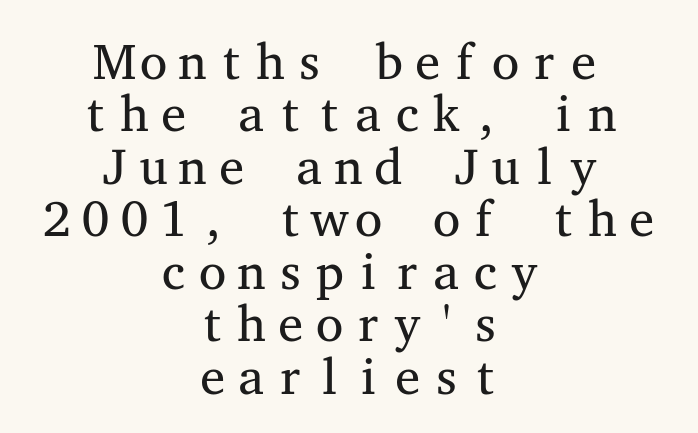
Q: Is the text bold? A: No.
Q: Is the text italic (slanted)? A: No, it is upright.
Q: Is the typeface a serif or a sans-serif typeface? A: Serif.
Q: Is the text underlined? A: No.
Q: How is the paragraph aligned? A: Centered.
Q: Is the spacing between letters normal or unusually wide? A: Normal.
Q: Is the spacing between lines tight, normal or loose? A: Tight.
Q: Width (condensed, normal, or wide)? A: Wide.
Q: Stroke contrast? A: Medium.
Q: x-height? A: Medium.
Q: Monospaced? A: Yes.
